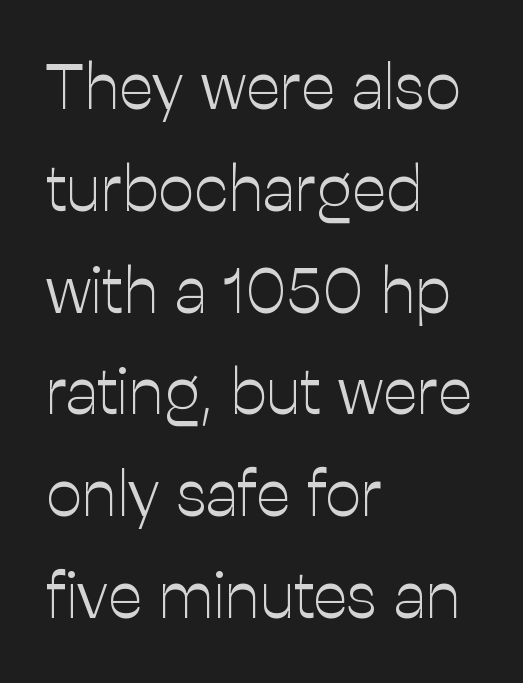
Q: Is the text bold? A: No.
Q: Is the text italic (slanted)? A: No, it is upright.
Q: Is the typeface a serif or a sans-serif typeface? A: Sans-serif.
Q: Is the text underlined? A: No.
Q: How is the paragraph aligned? A: Left-aligned.
Q: Is the spacing between letters normal or unusually wide? A: Normal.
Q: Is the spacing between lines tight, normal or loose? A: Normal.
Q: Width (condensed, normal, or wide)? A: Normal.
Q: Stroke contrast? A: Low.
Q: x-height? A: Medium.
Q: Monospaced? A: No.
